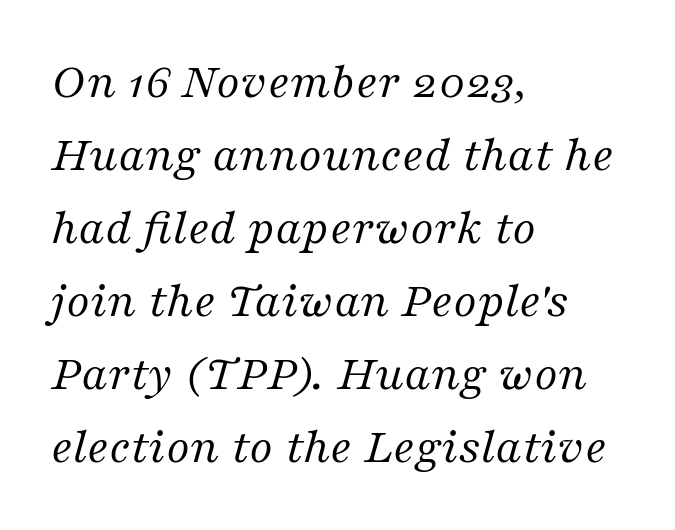
The image shows 51 px regular-weight serif type, italic (leaning right); set left-aligned, normal line spacing (1.43x), normal letter spacing, not underlined; medium stroke contrast and a medium x-height.
